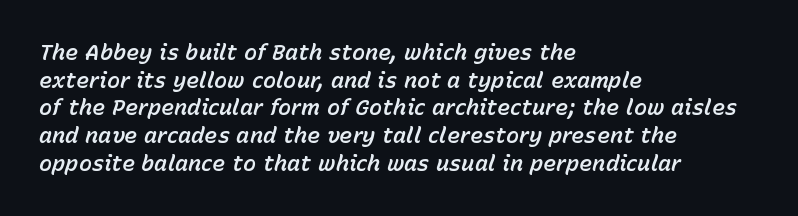
Italic? Definitely — the glyphs are oblique. Look at the tracking — it's just the regular setting, nothing added. Interline gaps are of average width in this sample. The rendering anchors every line to the left-hand side. Descenders hang freely into open space.
